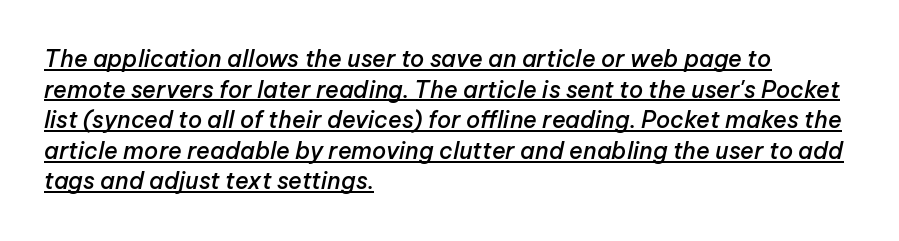
This is underlined copy, the kind a proofreader might mark for attention. Weight check: semibold — heavier than regular, not quite bold. Which margin do the lines hug? The left one — the right edge is uneven. A typesetter would call this zero additional tracking. Students, observe: this is what conventionally led text looks like.
